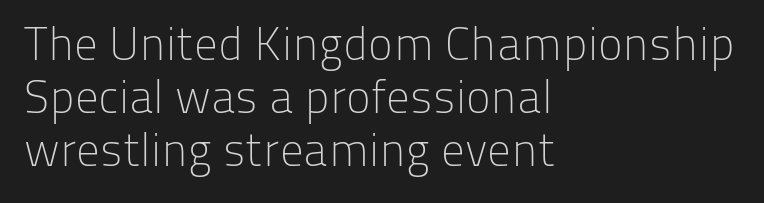
Q: Is the text bold? A: No.
Q: Is the text italic (slanted)? A: No, it is upright.
Q: Is the typeface a serif or a sans-serif typeface? A: Sans-serif.
Q: Is the text underlined? A: No.
Q: How is the paragraph aligned? A: Left-aligned.
Q: Is the spacing between letters normal or unusually wide? A: Normal.
Q: Is the spacing between lines tight, normal or loose? A: Tight.
Q: Width (condensed, normal, or wide)? A: Normal.
Q: Stroke contrast? A: Low.
Q: x-height? A: Medium.
Q: Monospaced? A: No.
